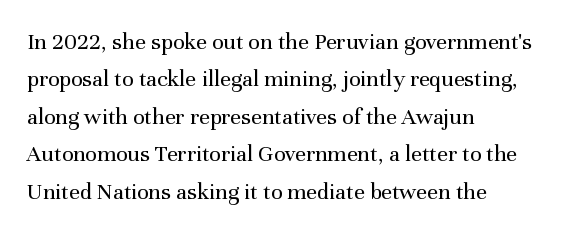
Evenly set lines give the paragraph a standard silhouette. Here the glyphs are tracked normally, forming tight word shapes. Rule under the text: the space is simply empty. Italic? Not at all — the glyphs are vertical. These glyphs show unthickened strokes, regular width or finer.
